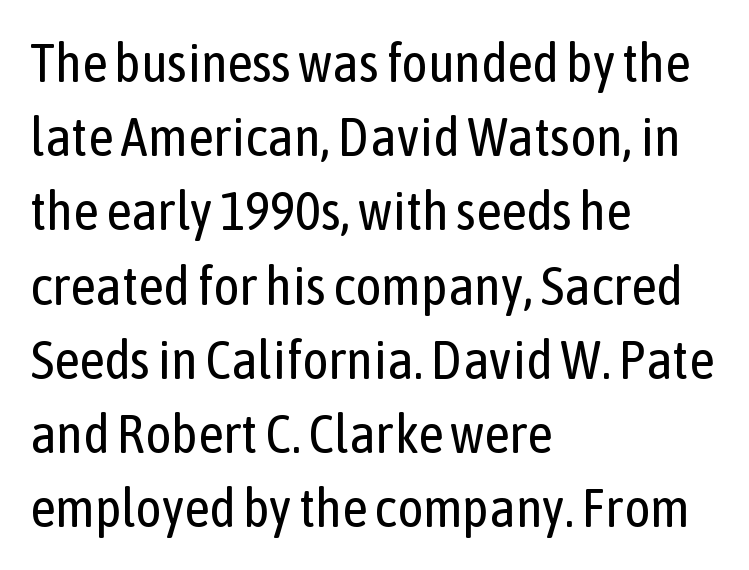
Q: Is the text bold? A: No.
Q: Is the text italic (slanted)? A: No, it is upright.
Q: Is the typeface a serif or a sans-serif typeface? A: Sans-serif.
Q: Is the text underlined? A: No.
Q: How is the paragraph aligned? A: Left-aligned.
Q: Is the spacing between letters normal or unusually wide? A: Normal.
Q: Is the spacing between lines tight, normal or loose? A: Normal.
Q: Width (condensed, normal, or wide)? A: Condensed.
Q: Stroke contrast? A: Low.
Q: x-height? A: Medium.
Q: Monospaced? A: No.
